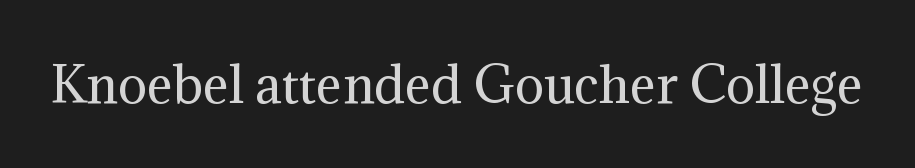
{"serif": "yes", "italic": "no", "bold": "no", "weight": "regular", "width": "normal", "stroke_contrast": "medium", "x_height": "medium", "monospaced": "no", "underline": "no", "letter_spacing": "normal", "letter_spacing_em": 0.0, "glyph_px": 49}
